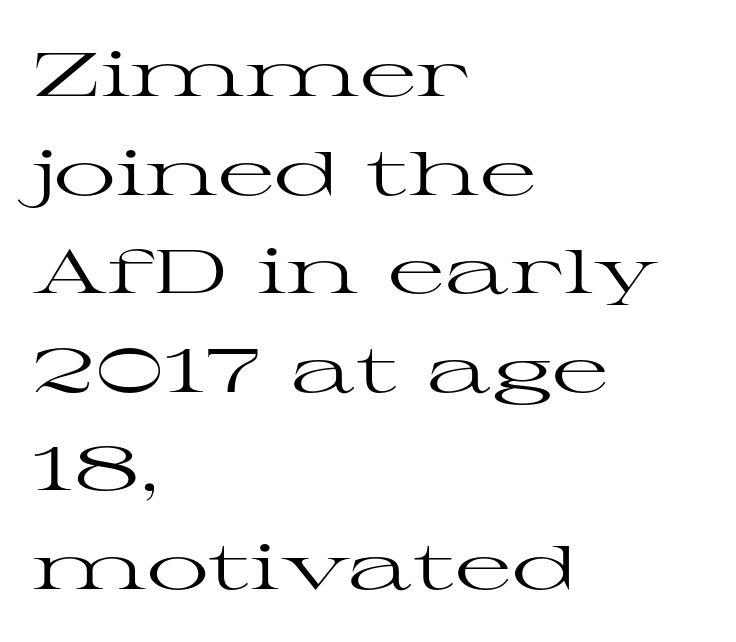
This rendering uses left alignment, leaving the right contour irregular. Proportional: the letters do not fall into vertical columns. Heaviness? Minimal to ordinary, like unemphasized prose. You can tell from the footed stems that serif type was used.
